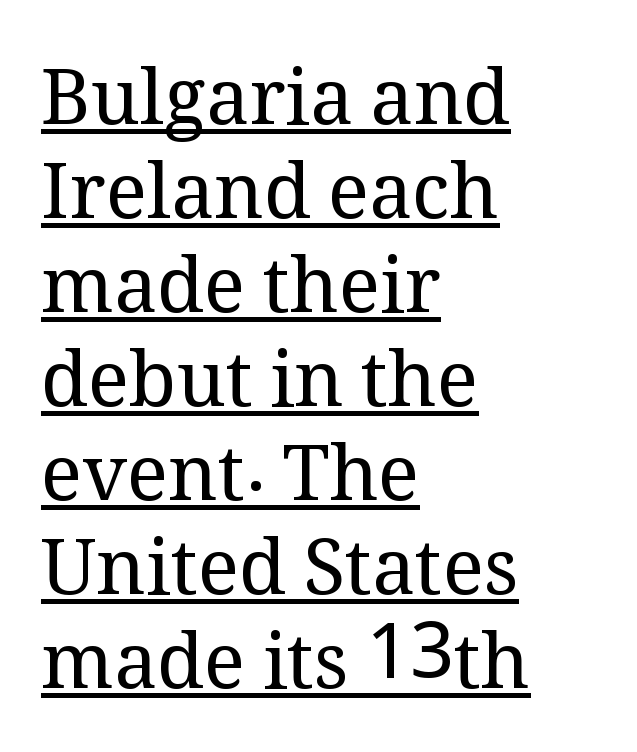
The image shows 77 px regular-weight serif type, upright; set left-aligned, line spacing 1.22x, normal letter spacing, underlined; medium stroke contrast and a medium x-height.
